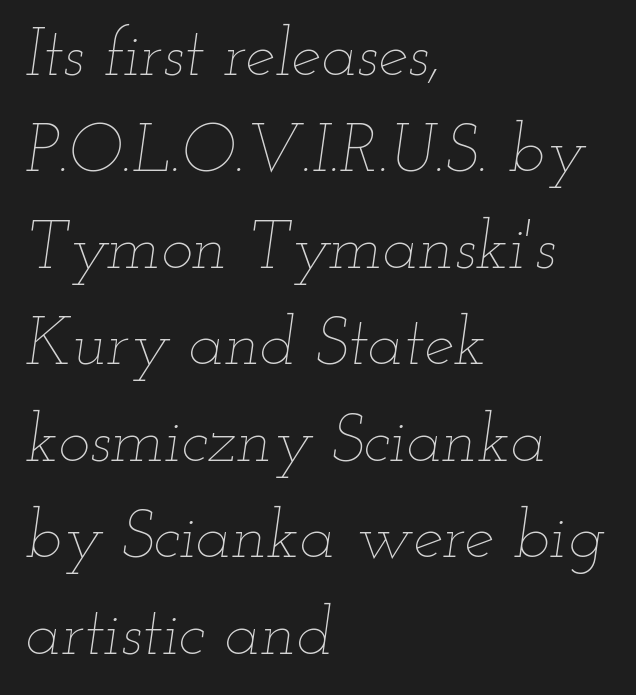
{"italic": "yes", "lean": "right", "slant_degrees": 12, "bold": "no", "weight": "thin", "width": "wide", "stroke_contrast": "low", "x_height": "small", "monospaced": "no", "underline": "no", "align": "left", "line_spacing": "normal", "line_spacing_ratio": 1.44, "letter_spacing": "normal", "letter_spacing_em": 0.0, "glyph_px": 67}
